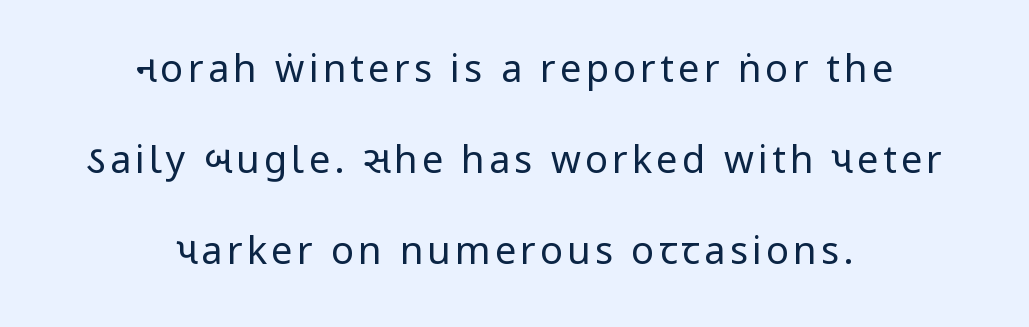
The image shows 38 px regular-weight, condensed sans-serif type, upright; set centered, loose line spacing (2.39x), not underlined; low stroke contrast and a large x-height.
